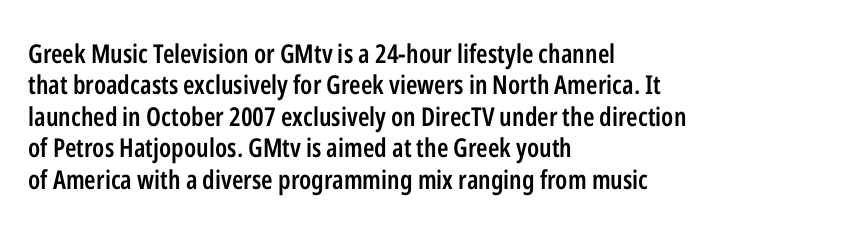
The image shows 26 px text type, upright; set left-aligned, line spacing 1.21x, normal letter spacing, not underlined.
